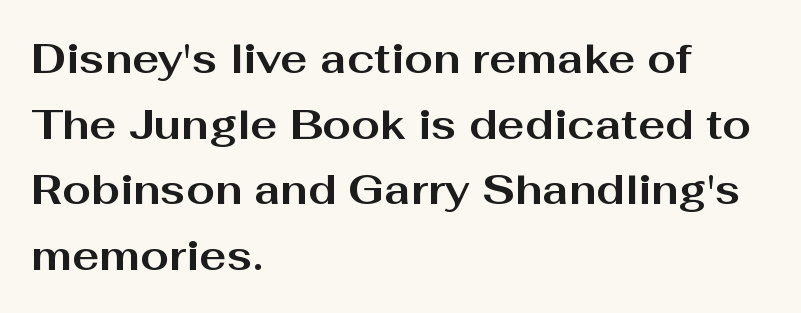
Every letter is thick-stroked: bold, no question. Posture: straight, roman, zero tilt. Descender tails drop into unmarked territory. The lines in this sample share a left origin and differ only in where they stop.
